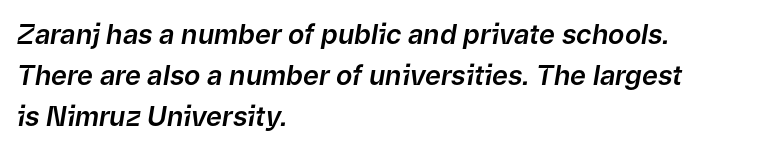
{"italic": "yes", "lean": "right", "slant_degrees": 9, "underline": "no", "align": "left", "line_spacing": "normal", "line_spacing_ratio": 1.51, "letter_spacing": "normal", "letter_spacing_em": 0.0, "glyph_px": 27}
